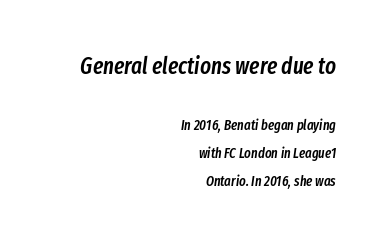
The image shows 23 px text type, italic (leaning right); set right-aligned, loose line spacing (2.0x), normal letter spacing, not underlined; the first (top) block is 1.64x larger.
